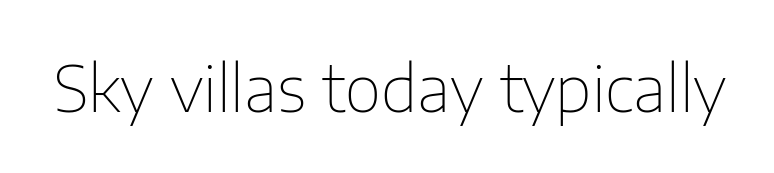
Is this a heavy cut? Hardly; it is regular or lighter. Note the varied advance widths — an 'i' is clearly narrower than an 'm'. Lines of text with bare space underneath. These lines keep a tight, regular rhythm from letter to letter.
